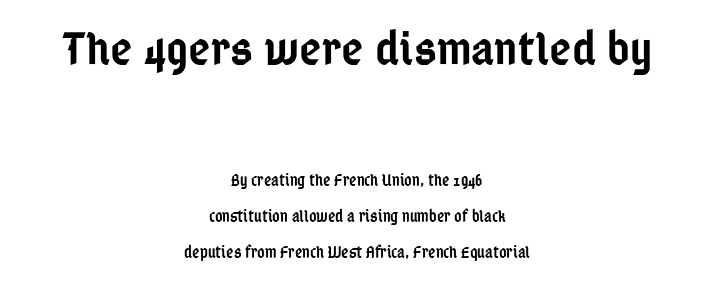
{"serif": "no", "italic": "no", "bold": "semi", "weight": "semibold", "width": "condensed", "stroke_contrast": "low", "x_height": "medium", "monospaced": "no", "underline": "no", "align": "center", "line_spacing": "loose", "line_spacing_ratio": 2.23, "letter_spacing": "normal", "letter_spacing_em": 0.0, "larger_block": "first", "size_ratio": 3.0, "glyph_px": 48}
